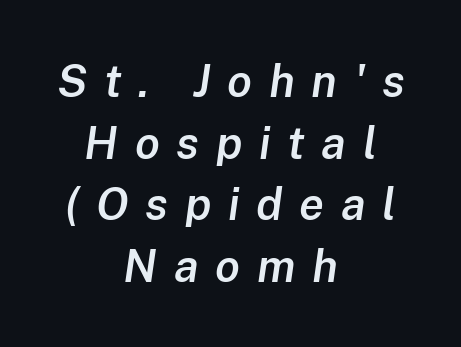
Short note: letters widely spaced. Proportional: the letters do not fall into vertical columns. A typesetter would mark this as italic. Plain, unruled lines of type.
